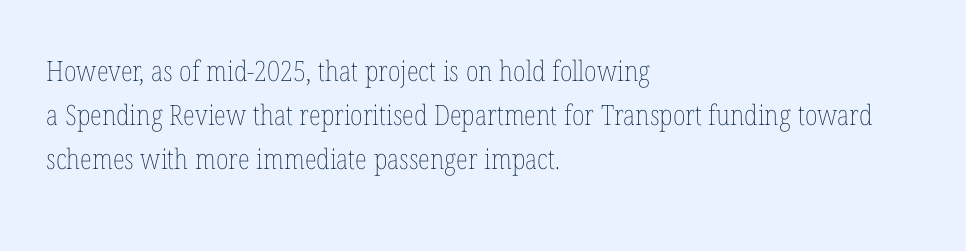
These lines keep a tight, regular rhythm from letter to letter. Only glyphs here, with clear space below each row. The paragraph shown leans on its left margin. Here the designer chose a conventional face with non-uniform glyph widths. Posture: straight, roman, zero tilt. The weight would be labelled regular, book, light, or lighter still.
